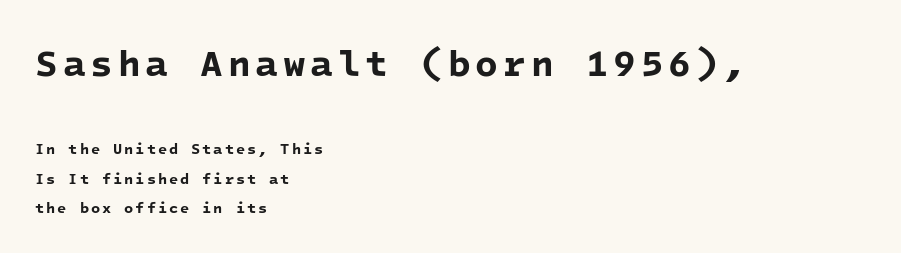
The block of text is sparse from top to bottom, with ample space between rows. In this sample the first text group is rendered at the bigger scale. The area under the type is left untouched. Unlike a traditional serif, this face leaves its strokes unadorned.
